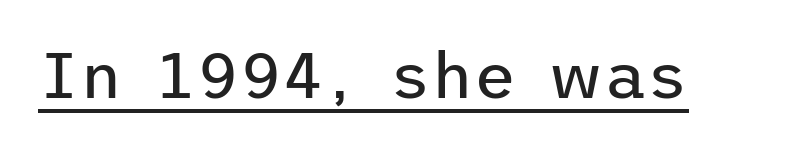
The image shows 65 px regular-weight sans-serif type, upright; set normal letter spacing, underlined; low stroke contrast and a medium x-height.
